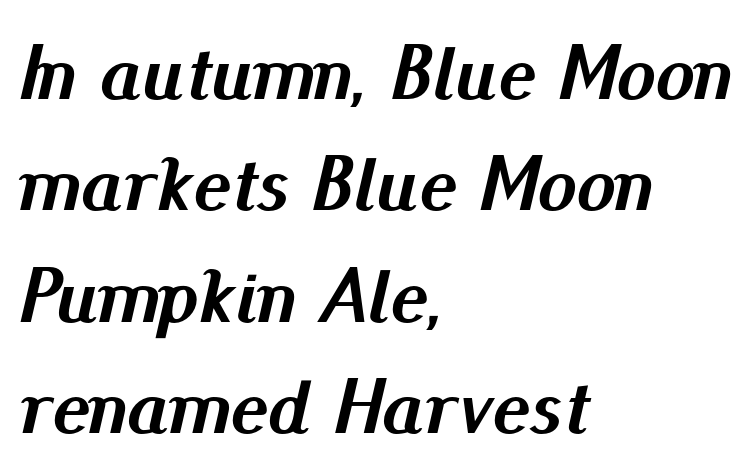
The image shows 79 px semibold type, italic (leaning right); set left-aligned, normal line spacing (1.41x), normal letter spacing, not underlined; medium stroke contrast and a small x-height.
